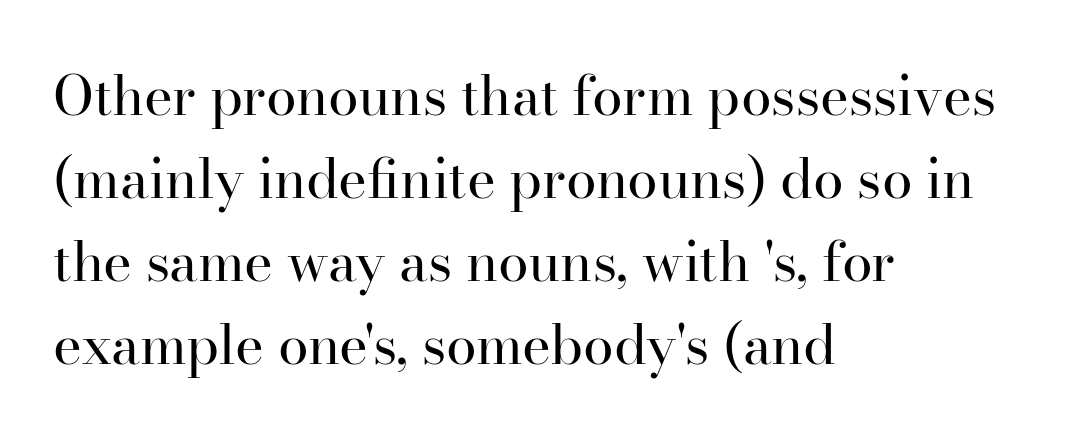
Q: Is the text bold? A: No.
Q: Is the text italic (slanted)? A: No, it is upright.
Q: Is the typeface a serif or a sans-serif typeface? A: Serif.
Q: Is the text underlined? A: No.
Q: How is the paragraph aligned? A: Left-aligned.
Q: Is the spacing between letters normal or unusually wide? A: Normal.
Q: Is the spacing between lines tight, normal or loose? A: Normal.
Q: Width (condensed, normal, or wide)? A: Normal.
Q: Stroke contrast? A: High.
Q: x-height? A: Small.
Q: Monospaced? A: No.
